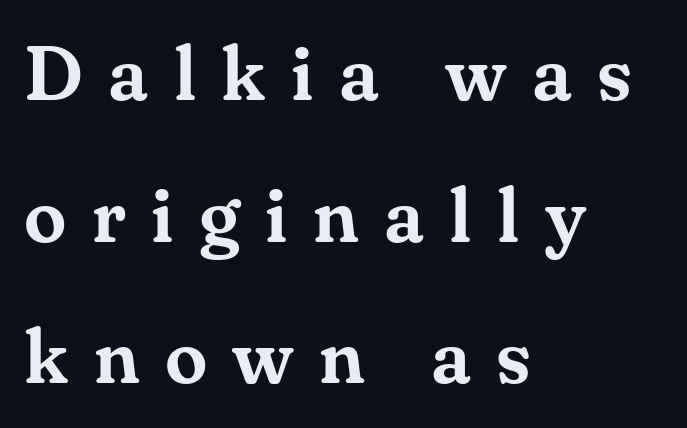
Q: Is the text italic (slanted)? A: No, it is upright.
Q: Is the typeface a serif or a sans-serif typeface? A: Serif.
Q: Is the text underlined? A: No.
Q: How is the paragraph aligned? A: Left-aligned.
Q: Is the spacing between letters normal or unusually wide? A: Unusually wide.
Q: Width (condensed, normal, or wide)? A: Normal.
Q: Stroke contrast? A: Medium.
Q: x-height? A: Small.
Q: Monospaced? A: No.
